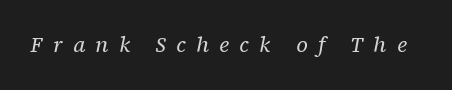
{"italic": "yes", "lean": "right", "slant_degrees": 12, "bold": "no", "underline": "no", "letter_spacing": "wide", "letter_spacing_em": 0.49, "glyph_px": 21}
